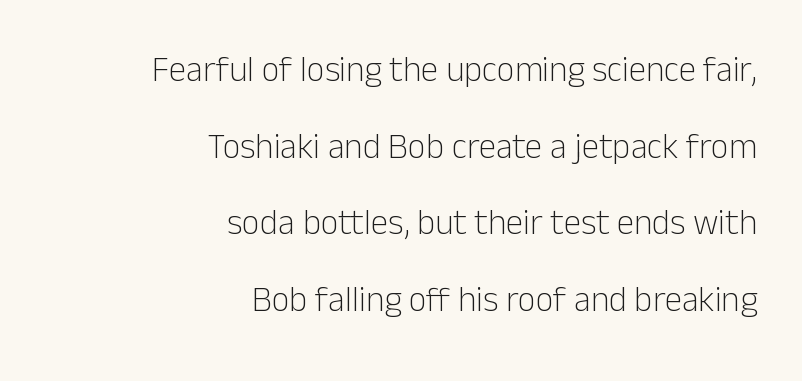
The image shows 35 px light sans-serif type, upright; set right-aligned, loose line spacing (2.19x), normal letter spacing, not underlined; low stroke contrast and a medium x-height.
